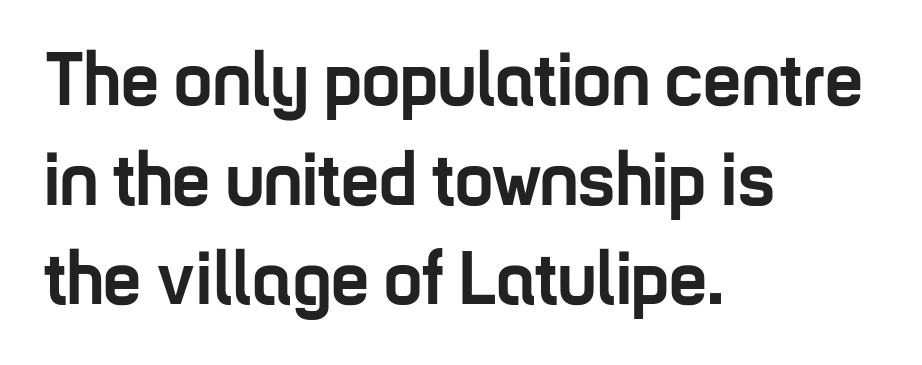
Every character sits straight up, as roman type does. Tracking value appears to be zero — textbook default spacing. Note the varied advance widths — an 'i' is clearly narrower than an 'm'. The font family rendered here belongs to the sans-serif group. Typeset ragged right — the left edge is the straight one.
